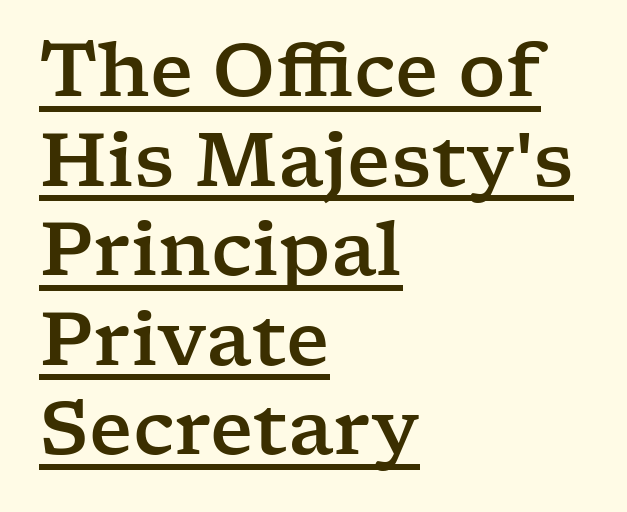
Q: Is the text italic (slanted)? A: No, it is upright.
Q: Is the typeface a serif or a sans-serif typeface? A: Serif.
Q: Is the text underlined? A: Yes.
Q: How is the paragraph aligned? A: Left-aligned.
Q: Is the spacing between letters normal or unusually wide? A: Normal.
Q: Width (condensed, normal, or wide)? A: Wide.
Q: Stroke contrast? A: Low.
Q: x-height? A: Medium.
Q: Monospaced? A: No.
